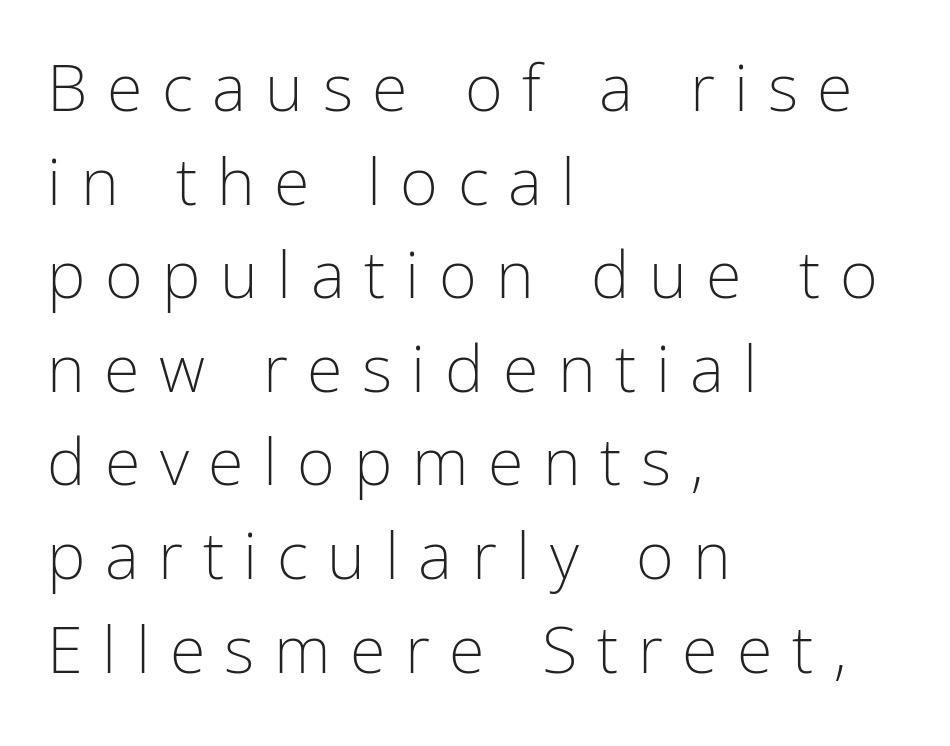
The image shows 65 px light, condensed sans-serif type, upright; set left-aligned, normal line spacing (1.44x), unusually wide letter spacing (+0.3 em), not underlined; low stroke contrast and a medium x-height.
